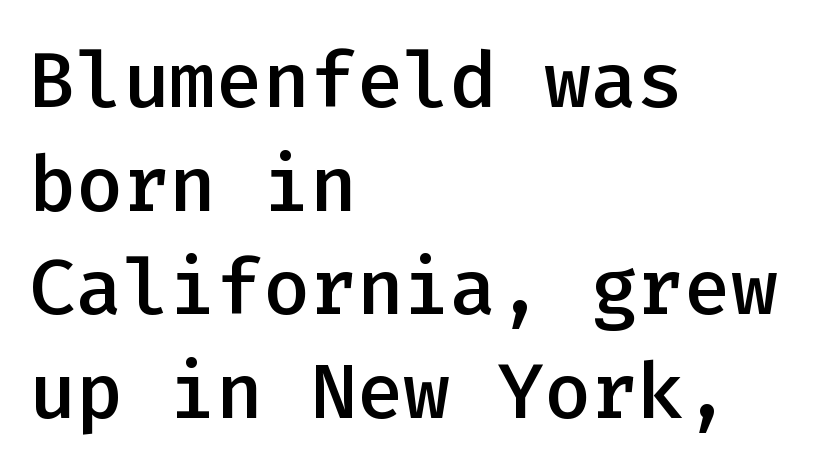
The image shows 78 px semibold sans-serif type, upright, monospaced; set left-aligned, normal line spacing (1.33x), normal letter spacing, not underlined; low stroke contrast and a medium x-height.
